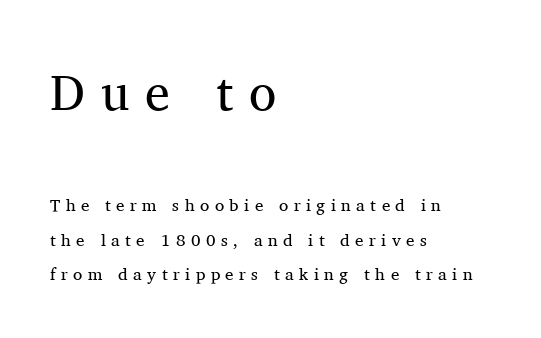
Q: Is the text bold? A: No.
Q: Is the text italic (slanted)? A: No, it is upright.
Q: Is the typeface a serif or a sans-serif typeface? A: Serif.
Q: Is the text underlined? A: No.
Q: How is the paragraph aligned? A: Left-aligned.
Q: Is the spacing between letters normal or unusually wide? A: Unusually wide.
Q: Is the spacing between lines tight, normal or loose? A: Loose.
Q: Which block of text is set in a larger size, the first (top) or the second (bottom)? A: The first (top) one.
Q: Width (condensed, normal, or wide)? A: Normal.
Q: Stroke contrast? A: Medium.
Q: x-height? A: Medium.
Q: Monospaced? A: No.
